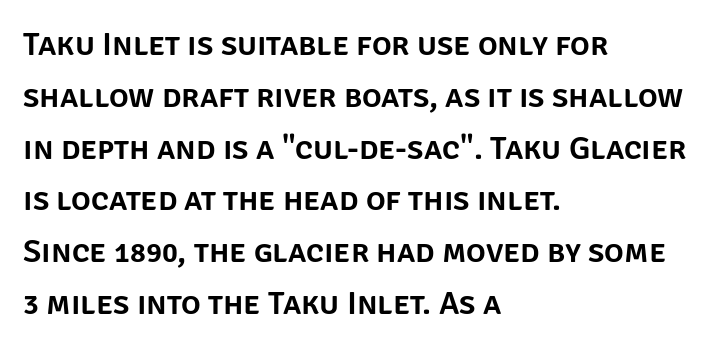
Stroke terminals: plain, sans-serif. The face used here is rendered with its standard letterfit. The strip under each line holds only bare page. Spacing verdict: proportional, widths tailored to each character. Ascenders rise straight up at ninety degrees. Successive baselines arrive at the customary interval.
